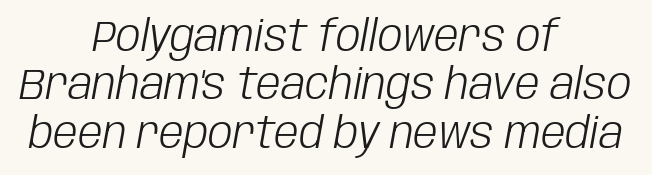
The image shows 44 px light, condensed type, italic (leaning right); set centered, tight line spacing (1.1x), normal letter spacing, not underlined; low stroke contrast and a large x-height.
